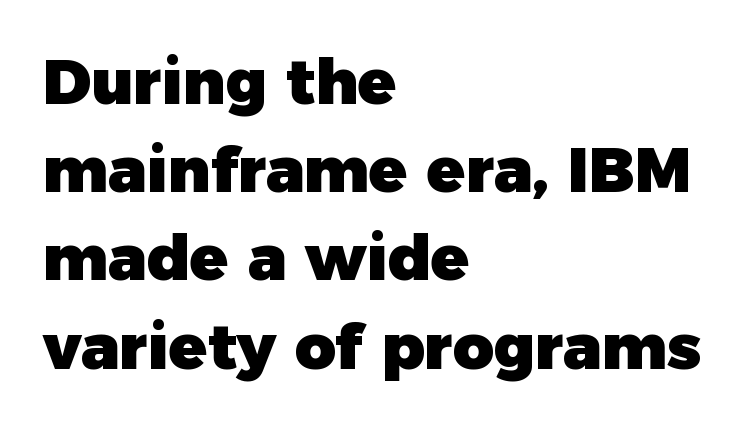
Q: Is the text bold? A: Yes.
Q: Is the text italic (slanted)? A: No, it is upright.
Q: Is the typeface a serif or a sans-serif typeface? A: Sans-serif.
Q: Is the text underlined? A: No.
Q: How is the paragraph aligned? A: Left-aligned.
Q: Is the spacing between letters normal or unusually wide? A: Normal.
Q: Is the spacing between lines tight, normal or loose? A: Normal.
Q: Width (condensed, normal, or wide)? A: Normal.
Q: Stroke contrast? A: Low.
Q: x-height? A: Medium.
Q: Monospaced? A: No.
